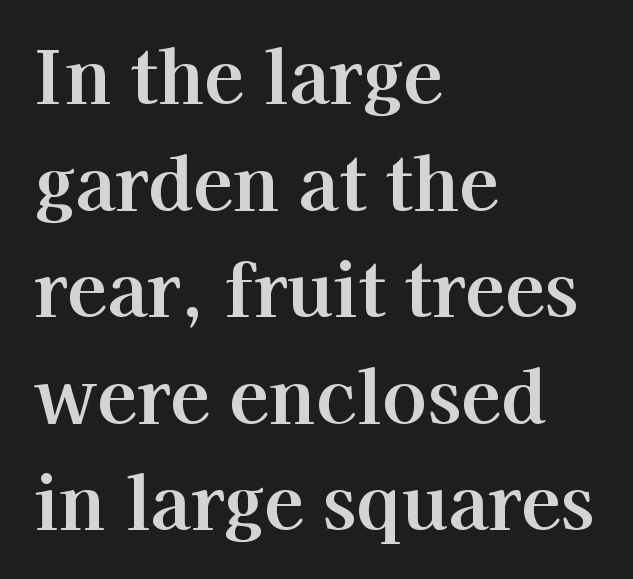
{"serif": "yes", "italic": "no", "width": "normal", "stroke_contrast": "high", "x_height": "medium", "monospaced": "no", "underline": "no", "align": "left", "line_spacing": "normal", "line_spacing_ratio": 1.44, "letter_spacing": "normal", "letter_spacing_em": 0.0, "glyph_px": 74}
